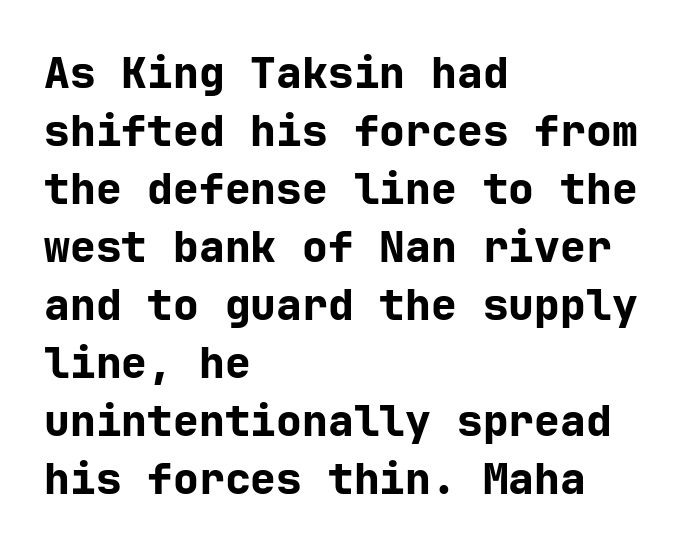
Unlike italic type, these characters show no tilt at all. The designer went with a sans here, leaving each stem footless. The letters are bold, with thick, heavy strokes. These lines sit exactly where default settings would place them.
